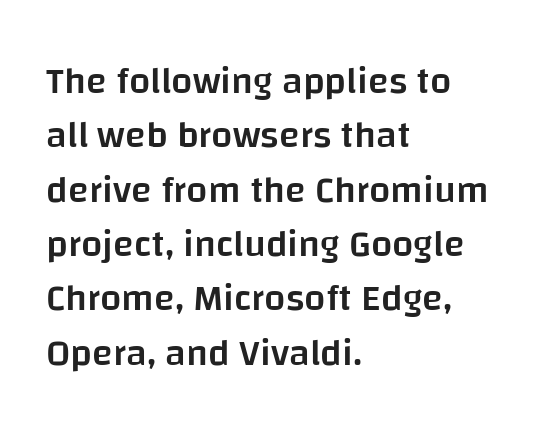
Caption: multi-line text, flush left, ragged right. A typesetter would label this face a sans. A normal amount of white space separates one row of letters from the next. A typesetter would call this proportional, since set widths differ per character. The rendering keeps characters at their native spacing.
